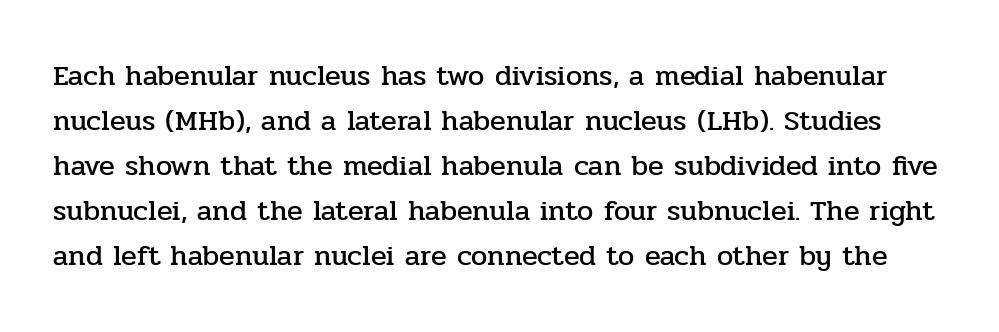
Plain, unruled lines of type. Do the characters align in a grid? No, the font is proportional. Italic? Not at all — the glyphs are vertical. Does the type have serifs? Yes, each stem ends in a small foot. In terms of letterspacing, this is plain default setting.
